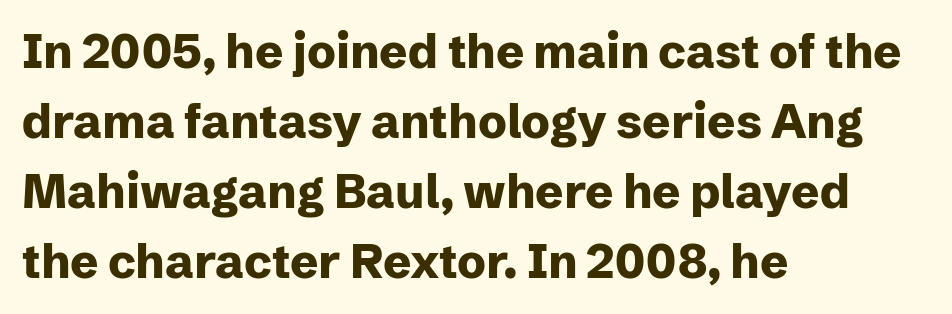
The image shows 47 px heavy sans-serif type, upright; set left-aligned, normal line spacing (1.49x), normal letter spacing, not underlined; low stroke contrast and a medium x-height.
